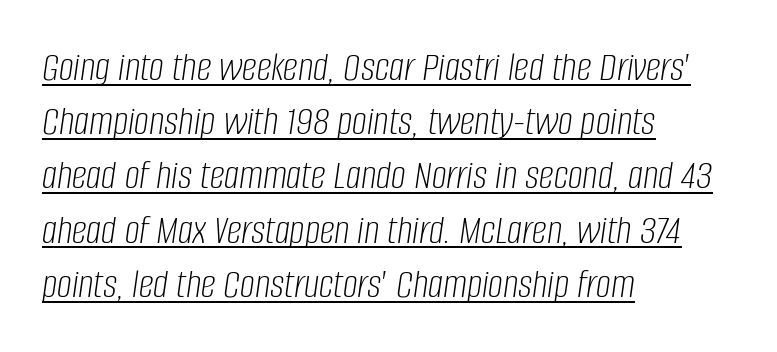
The image shows 42 px light, condensed type, italic (leaning right); set left-aligned, normal line spacing (1.29x), normal letter spacing, underlined; low stroke contrast and a large x-height.
